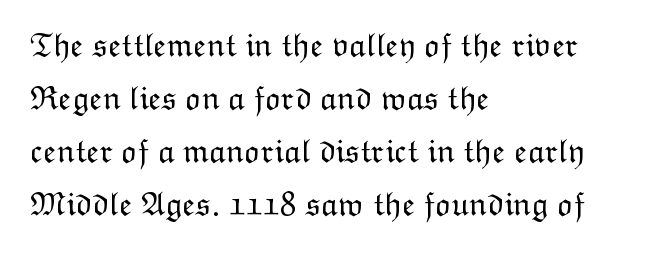
{"italic": "no", "bold": "no", "weight": "light", "width": "normal", "stroke_contrast": "low", "x_height": "medium", "monospaced": "no", "underline": "no", "align": "left", "line_spacing": "normal", "line_spacing_ratio": 1.56, "letter_spacing": "normal", "letter_spacing_em": 0.0, "glyph_px": 34}
